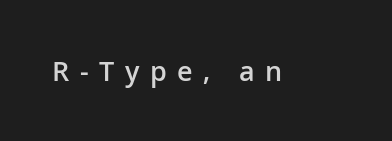
Its strokes are somewhat broadened, the hallmark of semibold type. No italicization has been applied; the sample stays upright. The strip under each line holds only bare page. Tracking value appears strongly positive — letters spread wide.
